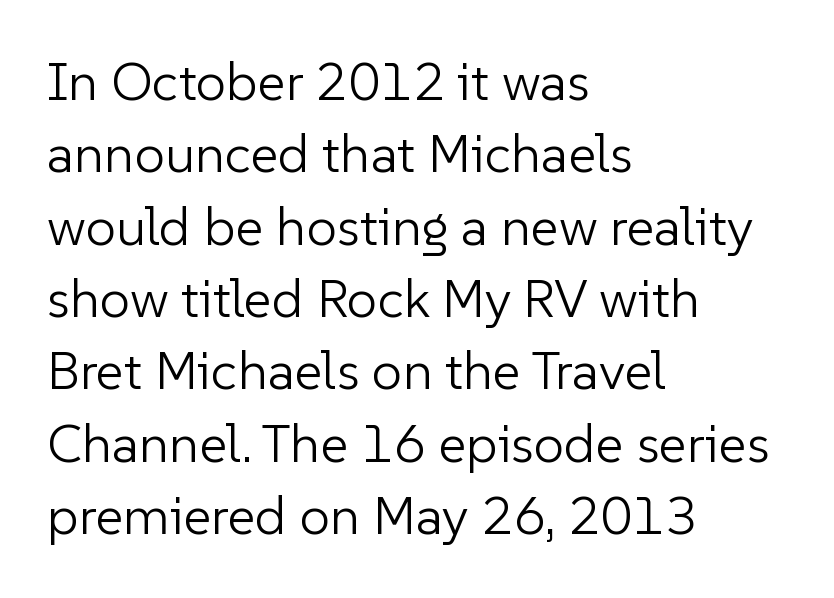
Q: Is the text bold? A: No.
Q: Is the text italic (slanted)? A: No, it is upright.
Q: Is the typeface a serif or a sans-serif typeface? A: Sans-serif.
Q: Is the text underlined? A: No.
Q: How is the paragraph aligned? A: Left-aligned.
Q: Is the spacing between letters normal or unusually wide? A: Normal.
Q: Is the spacing between lines tight, normal or loose? A: Normal.
Q: Width (condensed, normal, or wide)? A: Normal.
Q: Stroke contrast? A: Low.
Q: x-height? A: Medium.
Q: Monospaced? A: No.
